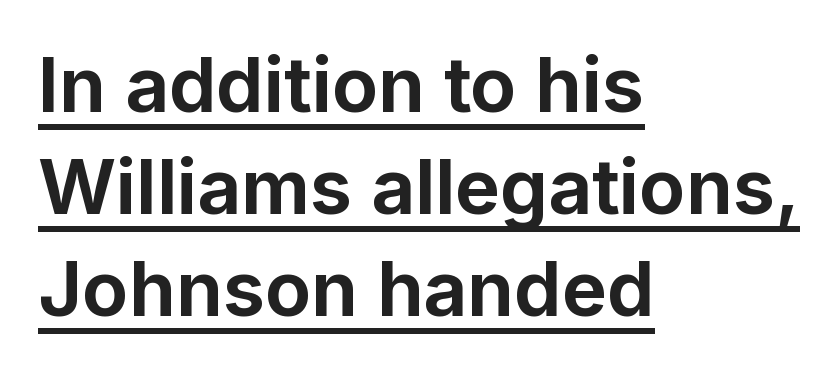
{"serif": "no", "italic": "no", "bold": "yes", "weight": "bold", "width": "normal", "stroke_contrast": "low", "x_height": "medium", "monospaced": "no", "underline": "yes", "align": "left", "line_spacing": "normal", "line_spacing_ratio": 1.34, "letter_spacing": "normal", "letter_spacing_em": 0.0, "glyph_px": 76}
